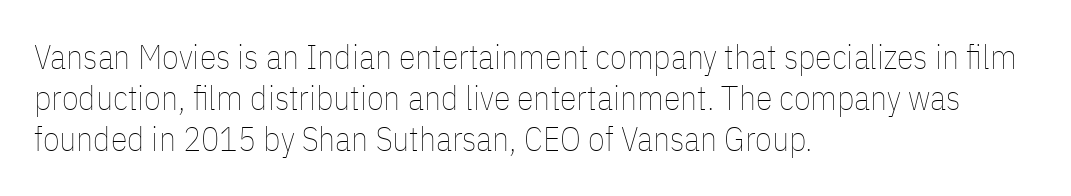
The image shows 34 px thin, condensed type, upright; set left-aligned, line spacing 1.21x, normal letter spacing, not underlined; low stroke contrast and a medium x-height.
